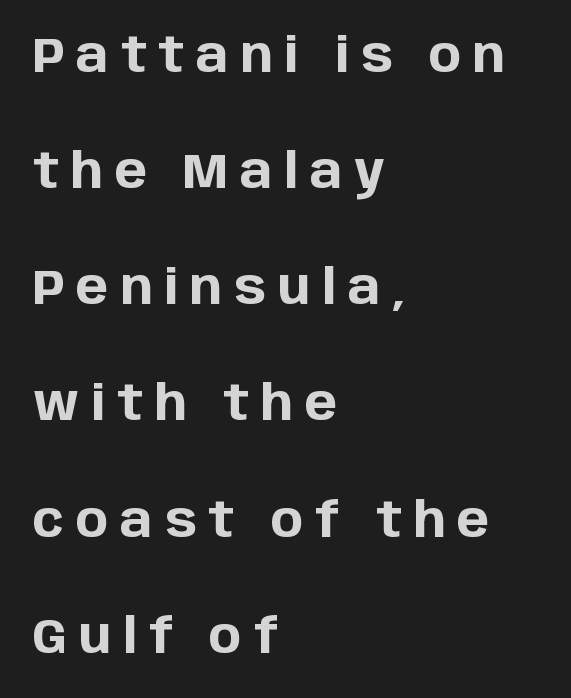
{"serif": "no", "italic": "no", "bold": "yes", "weight": "bold", "width": "normal", "stroke_contrast": "low", "x_height": "large", "monospaced": "no", "underline": "no", "align": "left", "line_spacing": "loose", "line_spacing_ratio": 2.37, "letter_spacing": "wide", "letter_spacing_em": 0.24, "glyph_px": 49}
